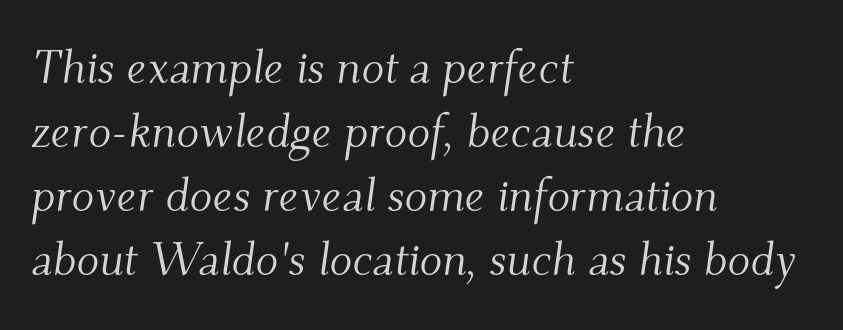
Q: Is the text bold? A: No.
Q: Is the text italic (slanted)? A: Yes, it leans right by about 9 degrees.
Q: Is the typeface a serif or a sans-serif typeface? A: Serif.
Q: Is the text underlined? A: No.
Q: How is the paragraph aligned? A: Left-aligned.
Q: Is the spacing between letters normal or unusually wide? A: Normal.
Q: Is the spacing between lines tight, normal or loose? A: Normal.
Q: Width (condensed, normal, or wide)? A: Normal.
Q: Stroke contrast? A: Medium.
Q: x-height? A: Small.
Q: Monospaced? A: No.
